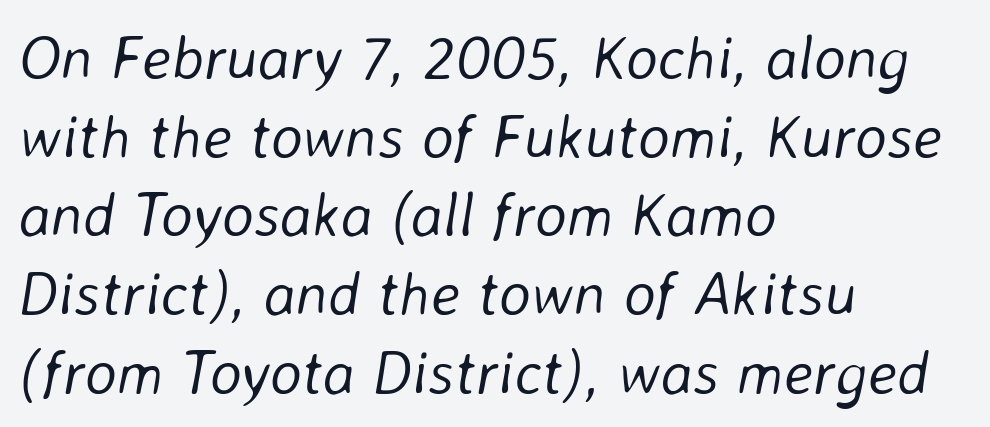
Q: Is the text bold? A: No.
Q: Is the text italic (slanted)? A: Yes, it leans right by about 8 degrees.
Q: Is the text underlined? A: No.
Q: How is the paragraph aligned? A: Left-aligned.
Q: Is the spacing between letters normal or unusually wide? A: Normal.
Q: Is the spacing between lines tight, normal or loose? A: Normal.
Q: Width (condensed, normal, or wide)? A: Normal.
Q: Stroke contrast? A: Low.
Q: x-height? A: Medium.
Q: Monospaced? A: No.
